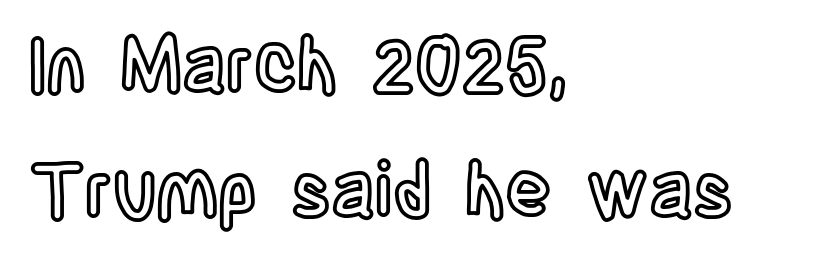
The image shows 76 px condensed type, upright; set left-aligned, normal line spacing (1.65x), normal letter spacing, not underlined; a large x-height.
